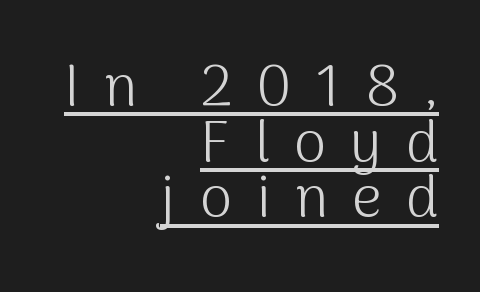
{"serif": "no", "italic": "no", "bold": "no", "weight": "light", "width": "normal", "stroke_contrast": "medium", "x_height": "medium", "monospaced": "no", "underline": "yes", "align": "right", "line_spacing": "tight", "line_spacing_ratio": 0.96, "letter_spacing": "wide", "letter_spacing_em": 0.42, "glyph_px": 58}
